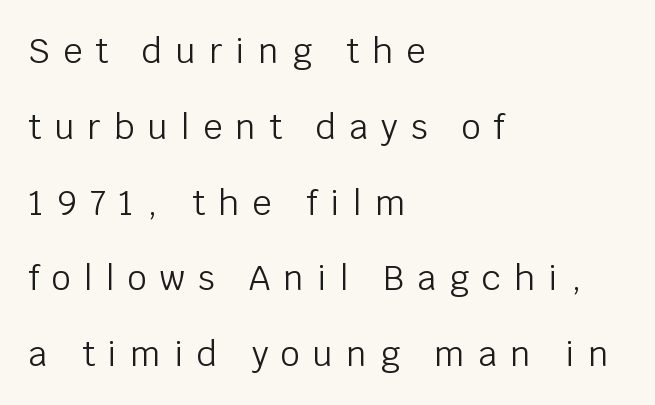
Does the lettering tilt? It doesn't — this is upright. Successive baselines arrive slowly, with a big drop between each. Type without underlining. You could not count columns in this text — the font is proportionally spaced.
